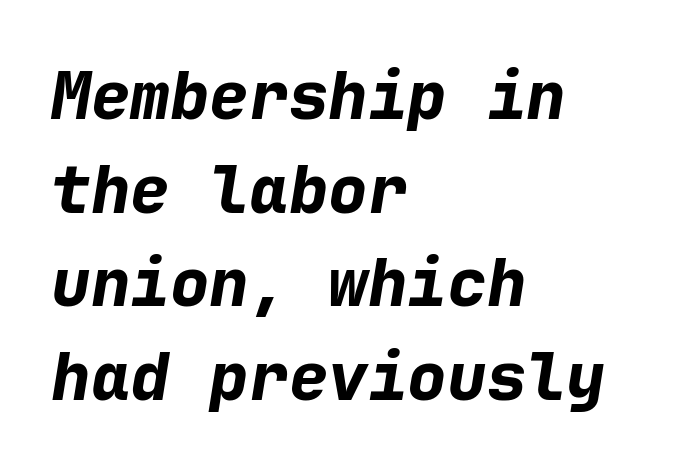
Q: Is the text bold? A: Yes.
Q: Is the text italic (slanted)? A: Yes, it leans right by about 9 degrees.
Q: Is the text underlined? A: No.
Q: How is the paragraph aligned? A: Left-aligned.
Q: Is the spacing between letters normal or unusually wide? A: Normal.
Q: Is the spacing between lines tight, normal or loose? A: Normal.
Q: Width (condensed, normal, or wide)? A: Normal.
Q: Stroke contrast? A: Low.
Q: x-height? A: Medium.
Q: Monospaced? A: Yes.
